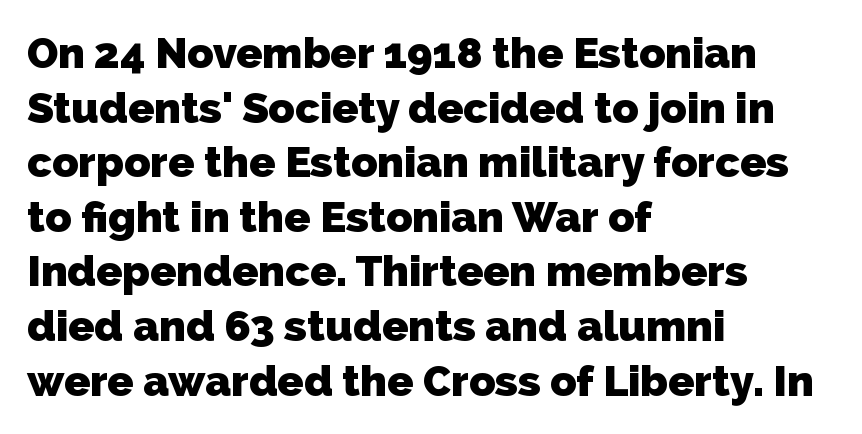
A typesetter would call this leading conventional body-copy spacing. The zone under the glyphs is completely vacant. Note the varied advance widths — an 'i' is clearly narrower than an 'm'. Are there feet on the stems? There aren't — it's a sans. If you drew a ruler down the left edge, every line would touch it. Look at the stroke-to-counter ratio: heavy, a bold.
